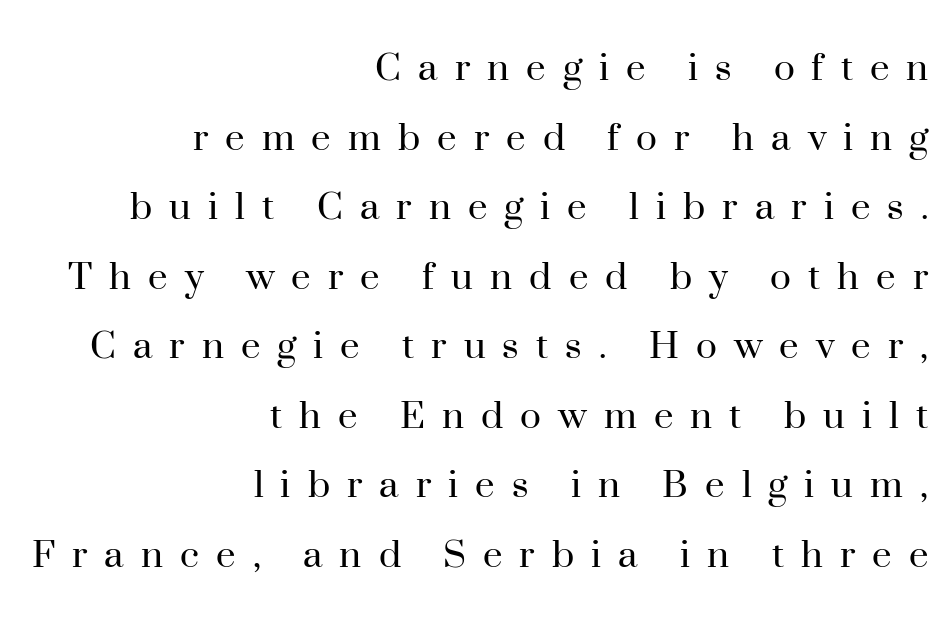
Q: Is the text bold? A: No.
Q: Is the text italic (slanted)? A: No, it is upright.
Q: Is the typeface a serif or a sans-serif typeface? A: Serif.
Q: Is the text underlined? A: No.
Q: How is the paragraph aligned? A: Right-aligned.
Q: Is the spacing between letters normal or unusually wide? A: Unusually wide.
Q: Is the spacing between lines tight, normal or loose? A: Normal.
Q: Width (condensed, normal, or wide)? A: Normal.
Q: Stroke contrast? A: High.
Q: x-height? A: Small.
Q: Monospaced? A: No.
